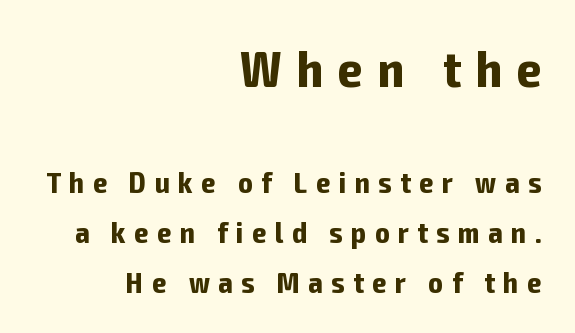
{"serif": "no", "italic": "no", "bold": "yes", "weight": "bold", "width": "condensed", "stroke_contrast": "low", "x_height": "medium", "monospaced": "no", "underline": "no", "align": "right", "line_spacing": "normal", "line_spacing_ratio": 1.66, "letter_spacing": "wide", "letter_spacing_em": 0.29, "larger_block": "first", "size_ratio": 1.73, "glyph_px": 52}
